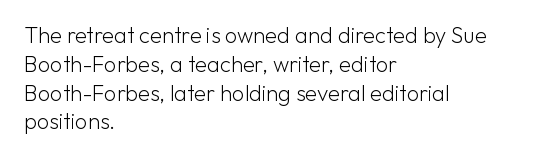
Q: Is the text bold? A: No.
Q: Is the text italic (slanted)? A: No, it is upright.
Q: Is the text underlined? A: No.
Q: How is the paragraph aligned? A: Left-aligned.
Q: Is the spacing between letters normal or unusually wide? A: Normal.
Q: Is the spacing between lines tight, normal or loose? A: Normal.
